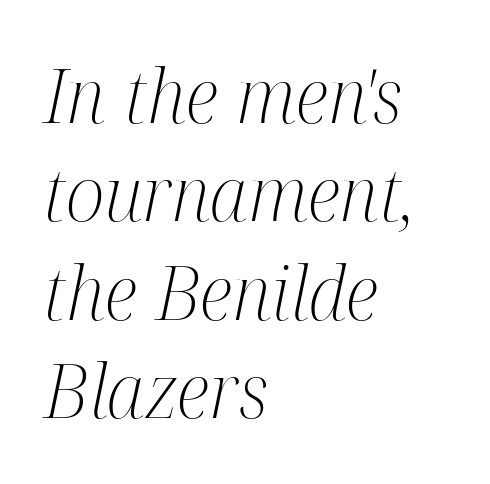
Q: Is the text bold? A: No.
Q: Is the text italic (slanted)? A: Yes, it leans right by about 12 degrees.
Q: Is the typeface a serif or a sans-serif typeface? A: Serif.
Q: Is the text underlined? A: No.
Q: How is the paragraph aligned? A: Left-aligned.
Q: Is the spacing between letters normal or unusually wide? A: Normal.
Q: Is the spacing between lines tight, normal or loose? A: Normal.
Q: Width (condensed, normal, or wide)? A: Condensed.
Q: Stroke contrast? A: Medium.
Q: x-height? A: Medium.
Q: Monospaced? A: No.
